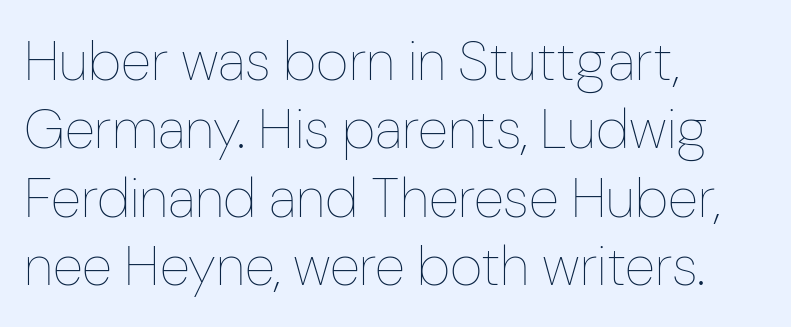
Layout note: lines flush left. The letterforms sit shoulder to shoulder at normal distance. The letters look calm and open, with moderate or lighter stems. Posture: vertical. Underline: absent.
